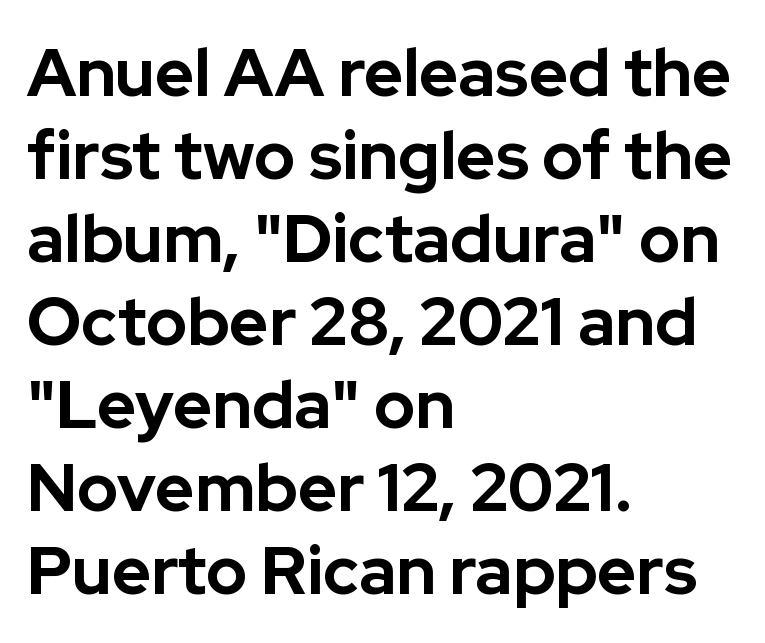
Q: Is the text bold? A: Yes.
Q: Is the text italic (slanted)? A: No, it is upright.
Q: Is the typeface a serif or a sans-serif typeface? A: Sans-serif.
Q: Is the text underlined? A: No.
Q: How is the paragraph aligned? A: Left-aligned.
Q: Is the spacing between letters normal or unusually wide? A: Normal.
Q: Width (condensed, normal, or wide)? A: Normal.
Q: Stroke contrast? A: Low.
Q: x-height? A: Medium.
Q: Monospaced? A: No.
